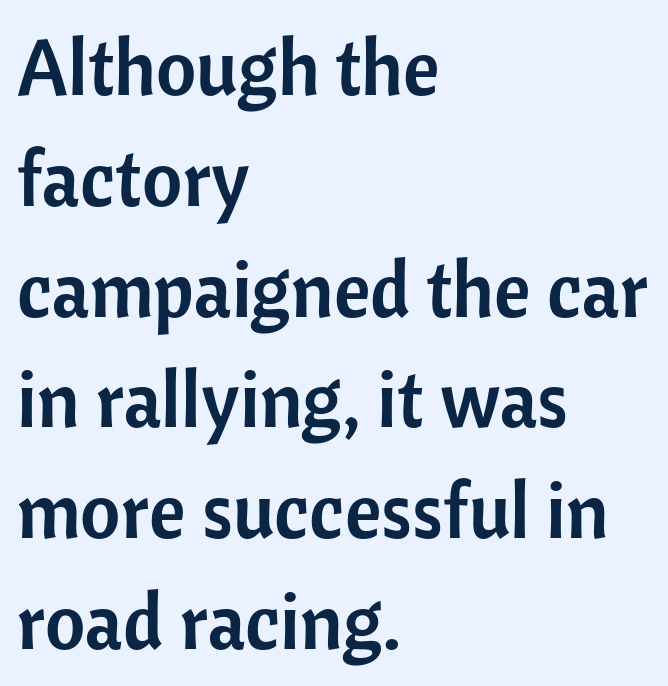
{"serif": "no", "italic": "no", "width": "normal", "stroke_contrast": "low", "x_height": "medium", "monospaced": "no", "underline": "no", "align": "left", "line_spacing": "normal", "line_spacing_ratio": 1.42, "letter_spacing": "normal", "letter_spacing_em": 0.0, "glyph_px": 78}
